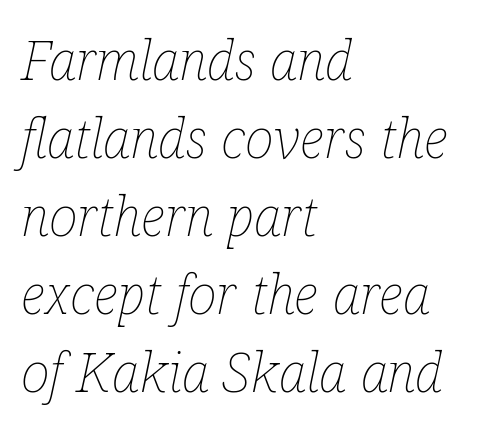
The zone under the glyphs is completely vacant. This sample uses an oblique cut, with every glyph tilted off the vertical. Weight: in the light-to-regular range. How would I describe the line gaps? Plain and ordinary. A typesetter would call this zero additional tracking. Leftover space on each line is placed entirely after the last word.
